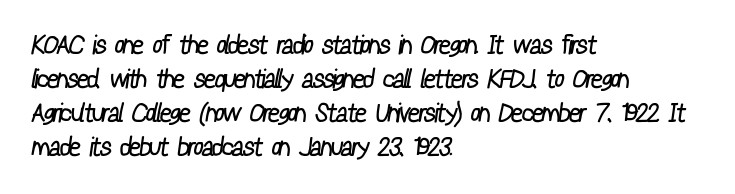
Regarding leading, the lines here are spaced in the standard way. These glyphs show unthickened strokes, regular width or finer. Quick note: underline off. Tracking here is standard; glyphs follow each other at the usual distance.
